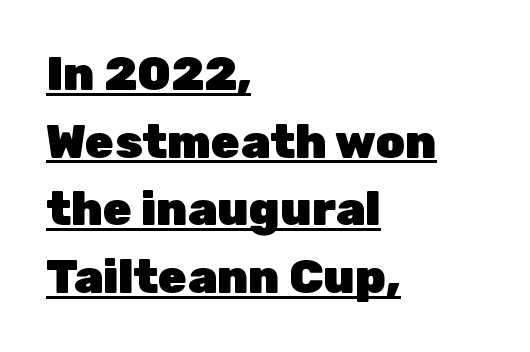
Regarding serifs, this sample does without them. Rows of type keep a routine distance in the vertical direction. Descenders here cross a horizontal rule under the line. Between one letter and the next there's only the usual sliver of space. A classic flush-left, rag-right setting is used for this passage. A roman cut, with each character standing at attention.
